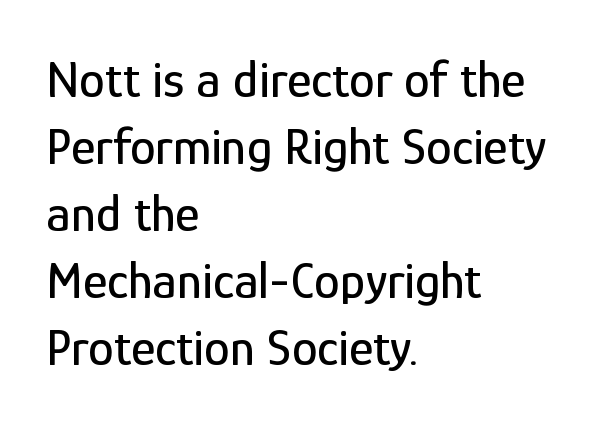
{"serif": "no", "italic": "no", "width": "condensed", "stroke_contrast": "low", "x_height": "medium", "monospaced": "no", "underline": "no", "align": "left", "line_spacing": "normal", "line_spacing_ratio": 1.29, "letter_spacing": "normal", "letter_spacing_em": 0.0, "glyph_px": 52}
